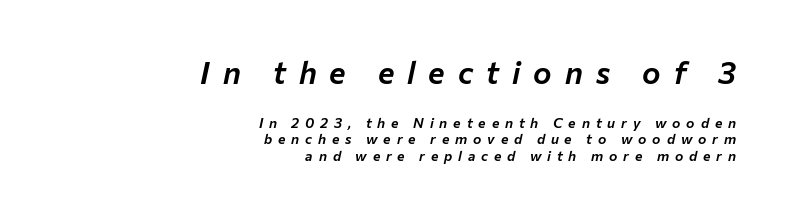
{"italic": "yes", "lean": "right", "slant_degrees": 12, "width": "normal", "stroke_contrast": "low", "x_height": "medium", "monospaced": "no", "underline": "no", "align": "right", "line_spacing_ratio": 1.17, "letter_spacing": "wide", "letter_spacing_em": 0.42, "larger_block": "first", "size_ratio": 2.21, "glyph_px": 31}
